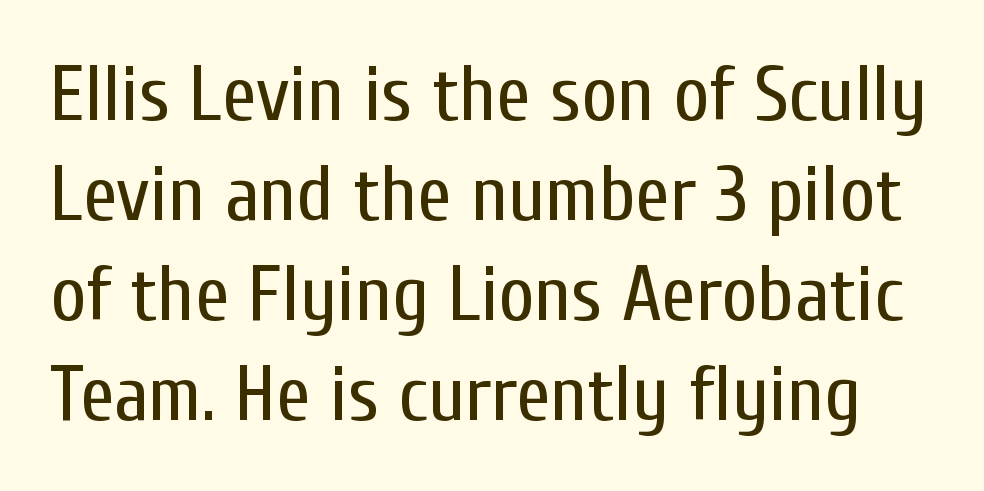
{"serif": "no", "italic": "no", "bold": "no", "weight": "regular", "width": "condensed", "stroke_contrast": "low", "x_height": "medium", "monospaced": "no", "underline": "no", "line_spacing": "normal", "line_spacing_ratio": 1.28, "letter_spacing": "normal", "letter_spacing_em": 0.0, "glyph_px": 78}
